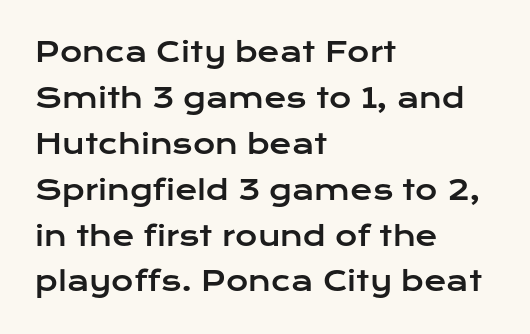
{"italic": "no", "underline": "no", "align": "left", "line_spacing": "normal", "line_spacing_ratio": 1.7, "letter_spacing": "normal", "letter_spacing_em": 0.0, "glyph_px": 27}
